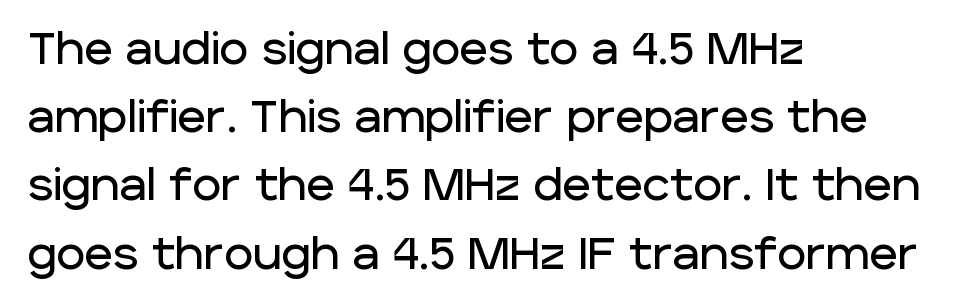
Q: Is the text italic (slanted)? A: No, it is upright.
Q: Is the typeface a serif or a sans-serif typeface? A: Sans-serif.
Q: Is the text underlined? A: No.
Q: How is the paragraph aligned? A: Left-aligned.
Q: Is the spacing between letters normal or unusually wide? A: Normal.
Q: Is the spacing between lines tight, normal or loose? A: Normal.
Q: Width (condensed, normal, or wide)? A: Normal.
Q: Stroke contrast? A: Low.
Q: x-height? A: Large.
Q: Monospaced? A: No.
